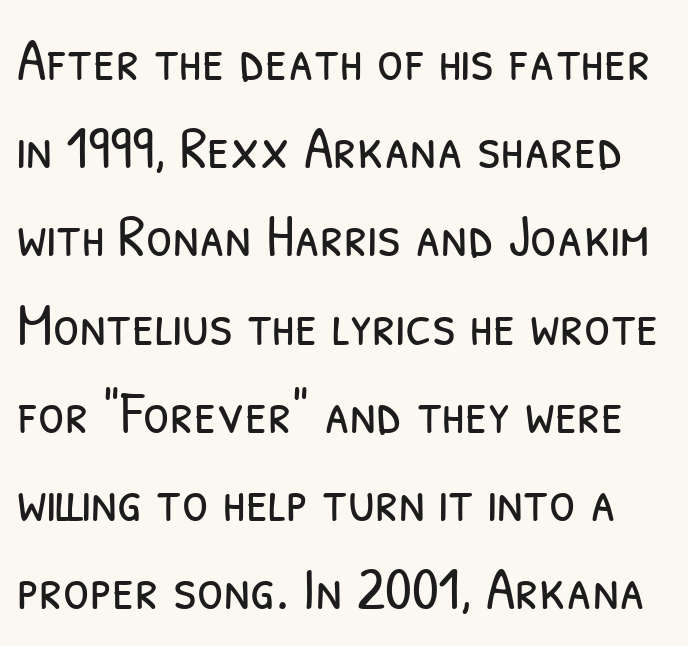
The image shows 60 px light, condensed sans-serif type; set normal line spacing (1.47x), normal letter spacing, not underlined; low stroke contrast and a medium x-height.
